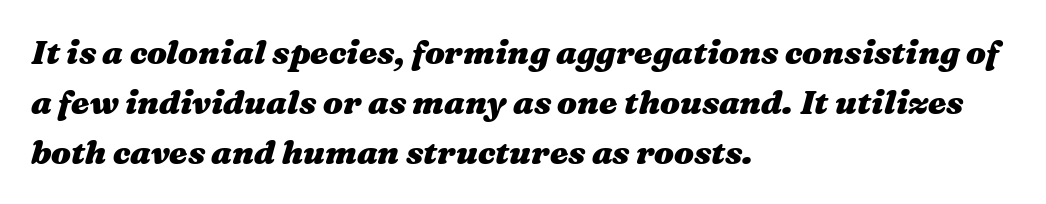
{"italic": "yes", "lean": "right", "slant_degrees": 16, "bold": "yes", "weight": "heavy", "width": "wide", "stroke_contrast": "medium", "x_height": "medium", "monospaced": "no", "underline": "no", "align": "left", "line_spacing": "normal", "line_spacing_ratio": 1.51, "letter_spacing": "normal", "letter_spacing_em": 0.0, "glyph_px": 33}
